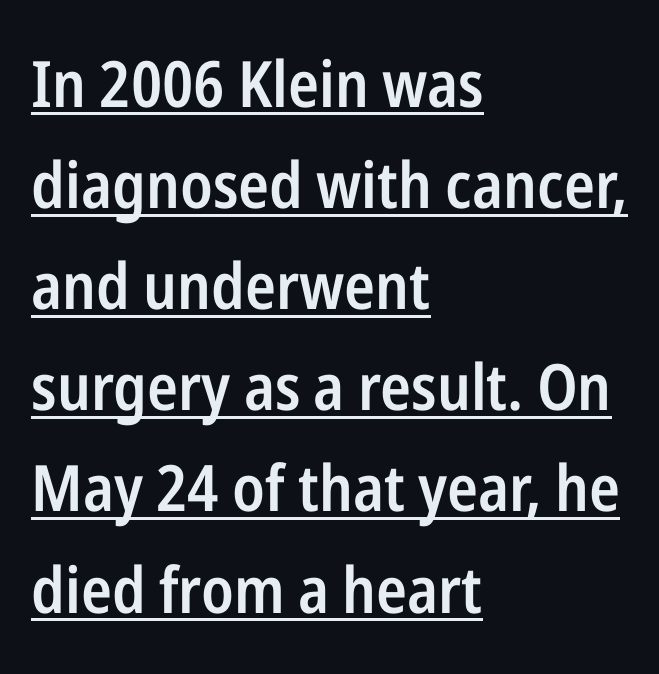
The image shows 64 px semibold, condensed sans-serif type, upright; set left-aligned, normal line spacing (1.58x), normal letter spacing, underlined; low stroke contrast and a medium x-height.
